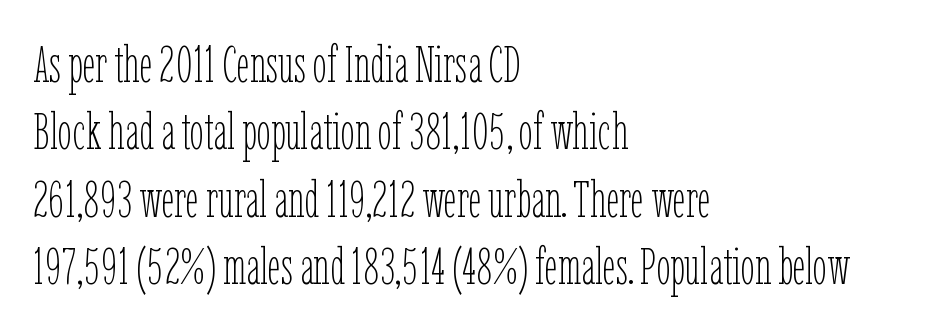
Q: Is the text bold? A: No.
Q: Is the text italic (slanted)? A: No, it is upright.
Q: Is the text underlined? A: No.
Q: How is the paragraph aligned? A: Left-aligned.
Q: Is the spacing between letters normal or unusually wide? A: Normal.
Q: Is the spacing between lines tight, normal or loose? A: Normal.
Q: Width (condensed, normal, or wide)? A: Condensed.
Q: Stroke contrast? A: Low.
Q: x-height? A: Medium.
Q: Monospaced? A: No.
